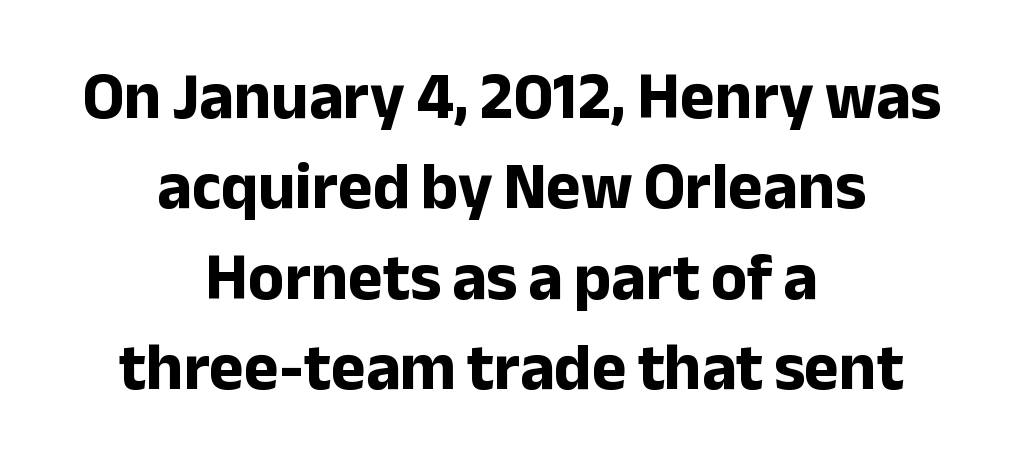
The image shows 66 px bold sans-serif type, upright; set centered, normal line spacing (1.37x), normal letter spacing, not underlined; low stroke contrast and a medium x-height.
